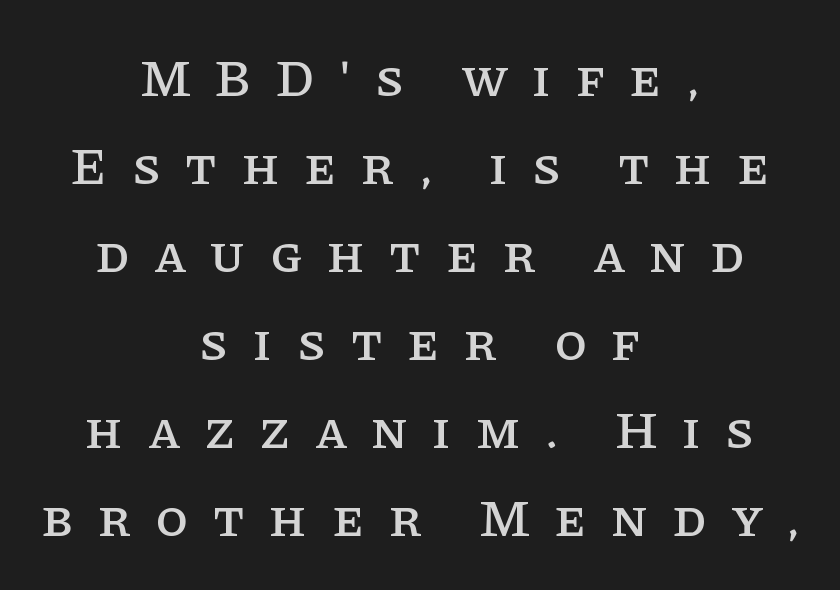
{"serif": "yes", "italic": "no", "width": "normal", "stroke_contrast": "low", "x_height": "large", "monospaced": "no", "underline": "no", "align": "center", "line_spacing": "normal", "line_spacing_ratio": 1.66, "letter_spacing": "wide", "letter_spacing_em": 0.46, "glyph_px": 53}
